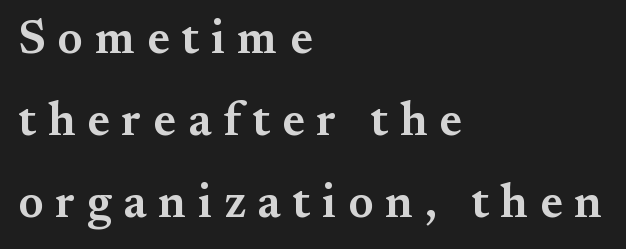
Q: Is the text bold? A: Semi-bold.
Q: Is the text italic (slanted)? A: No, it is upright.
Q: Is the typeface a serif or a sans-serif typeface? A: Serif.
Q: Is the text underlined? A: No.
Q: How is the paragraph aligned? A: Left-aligned.
Q: Is the spacing between letters normal or unusually wide? A: Unusually wide.
Q: Width (condensed, normal, or wide)? A: Normal.
Q: Stroke contrast? A: Medium.
Q: x-height? A: Small.
Q: Monospaced? A: No.
